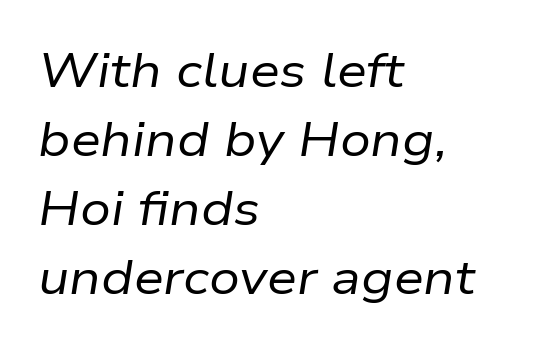
The image shows 48 px regular-weight type, italic (leaning right); set left-aligned, normal line spacing (1.44x), normal letter spacing, not underlined; low stroke contrast and a medium x-height.
